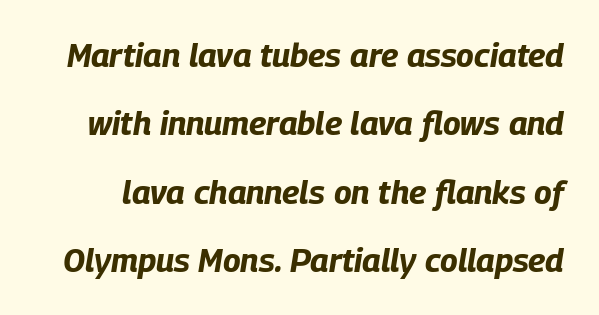
{"italic": "yes", "lean": "right", "slant_degrees": 9, "bold": "yes", "weight": "bold", "width": "condensed", "stroke_contrast": "low", "x_height": "large", "monospaced": "no", "underline": "no", "line_spacing": "loose", "line_spacing_ratio": 2.07, "letter_spacing": "normal", "letter_spacing_em": 0.0, "glyph_px": 33}
